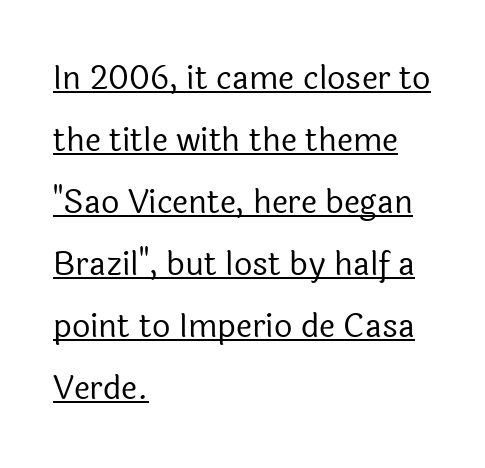
The image shows 32 px regular-weight sans-serif type, upright; set left-aligned, loose line spacing (1.94x), normal letter spacing, underlined; a medium x-height.
